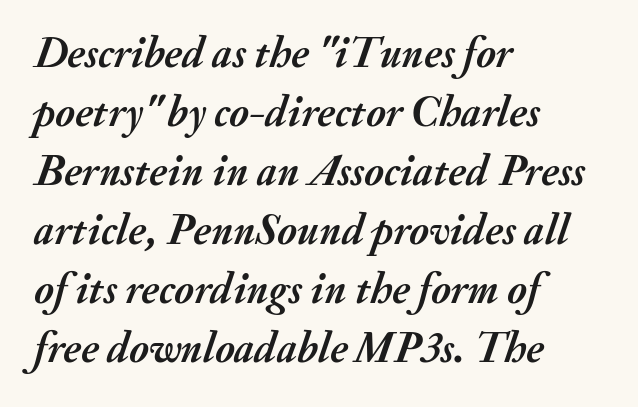
{"italic": "yes", "lean": "right", "slant_degrees": 20, "bold": "yes", "weight": "semibold", "width": "normal", "stroke_contrast": "medium", "x_height": "small", "monospaced": "no", "underline": "no", "align": "left", "line_spacing": "normal", "line_spacing_ratio": 1.37, "letter_spacing": "normal", "letter_spacing_em": 0.0, "glyph_px": 43}
